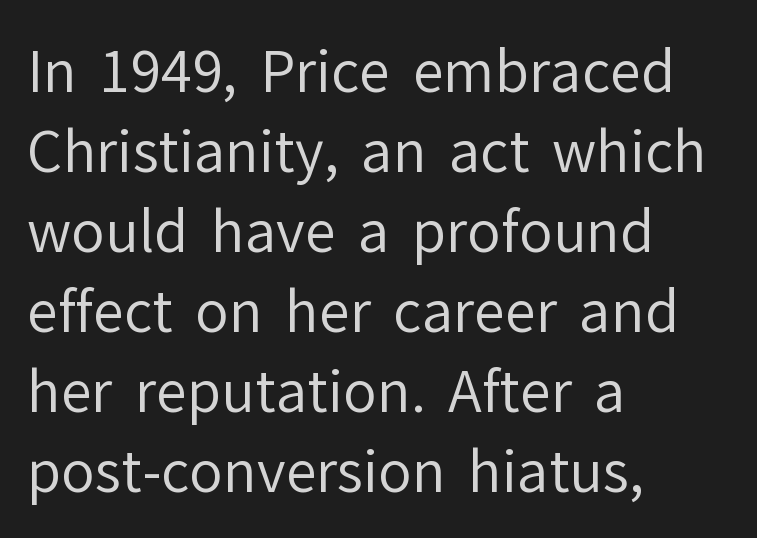
Q: Is the text bold? A: No.
Q: Is the text italic (slanted)? A: No, it is upright.
Q: Is the typeface a serif or a sans-serif typeface? A: Sans-serif.
Q: Is the text underlined? A: No.
Q: How is the paragraph aligned? A: Left-aligned.
Q: Is the spacing between letters normal or unusually wide? A: Normal.
Q: Is the spacing between lines tight, normal or loose? A: Normal.
Q: Width (condensed, normal, or wide)? A: Normal.
Q: Stroke contrast? A: Low.
Q: x-height? A: Medium.
Q: Monospaced? A: No.
